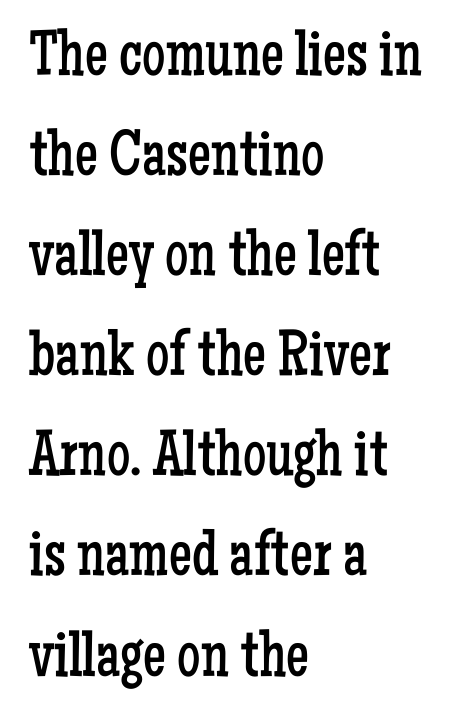
Q: Is the text bold? A: No.
Q: Is the text italic (slanted)? A: No, it is upright.
Q: Is the typeface a serif or a sans-serif typeface? A: Serif.
Q: Is the text underlined? A: No.
Q: How is the paragraph aligned? A: Left-aligned.
Q: Is the spacing between letters normal or unusually wide? A: Normal.
Q: Is the spacing between lines tight, normal or loose? A: Normal.
Q: Width (condensed, normal, or wide)? A: Condensed.
Q: Stroke contrast? A: Low.
Q: x-height? A: Medium.
Q: Monospaced? A: No.
